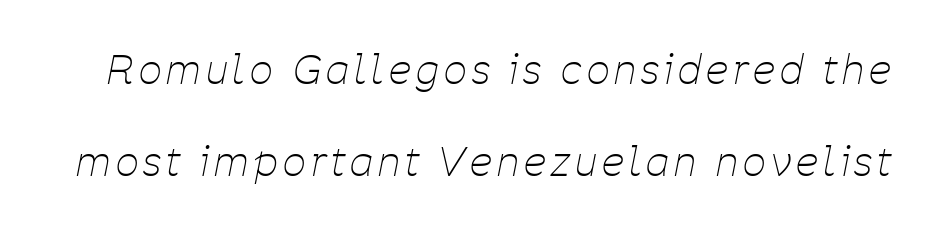
Q: Is the text bold? A: No.
Q: Is the text italic (slanted)? A: Yes, it leans right by about 11 degrees.
Q: Is the text underlined? A: No.
Q: Is the spacing between lines tight, normal or loose? A: Loose.
Q: Width (condensed, normal, or wide)? A: Condensed.
Q: Stroke contrast? A: Low.
Q: x-height? A: Medium.
Q: Monospaced? A: No.
